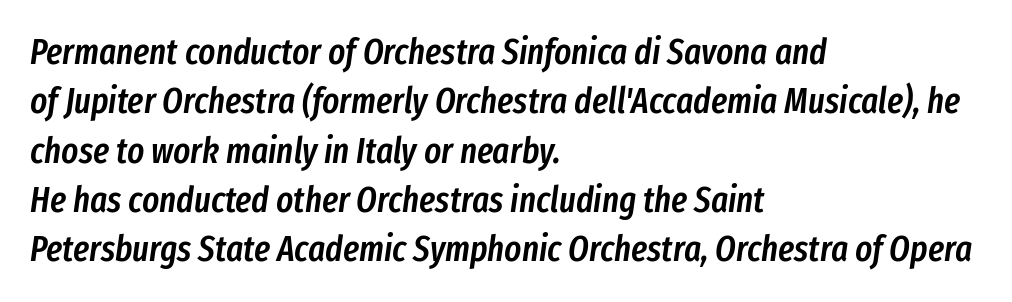
Honestly, the row spacing looks completely unremarkable. The characters look somewhat weighty, a semibold short of true bold. These lines are rendered in a variable-pitch font. A student would call this left alignment; a typographer would say flush left, rag right. The rendering applies a slant to the glyphs.
